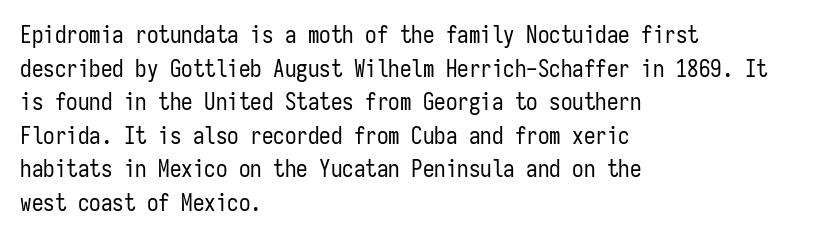
What stands out about the letter spacing? Nothing — it is the standard amount. Type without underlining. You can tell it's not italic because the verticals are truly vertical. Is there much room between lines? A standard amount, neither cramped nor airy.
